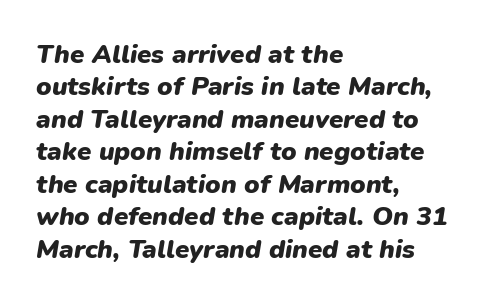
Q: Is the text bold? A: Yes.
Q: Is the text italic (slanted)? A: Yes, it leans right by about 9 degrees.
Q: Is the text underlined? A: No.
Q: How is the paragraph aligned? A: Left-aligned.
Q: Is the spacing between letters normal or unusually wide? A: Normal.
Q: Is the spacing between lines tight, normal or loose? A: Normal.
